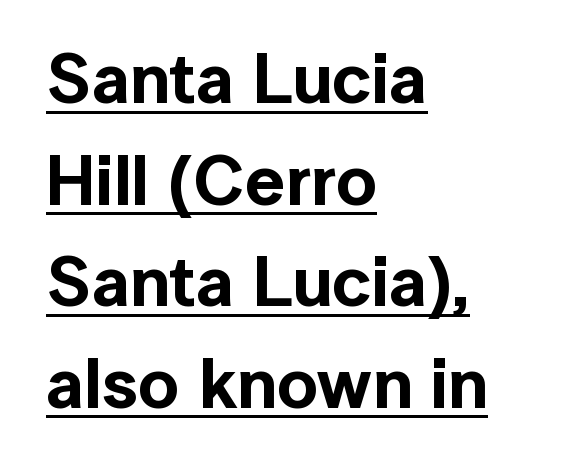
{"serif": "no", "italic": "no", "width": "normal", "x_height": "medium", "monospaced": "no", "underline": "yes", "align": "left", "line_spacing": "normal", "line_spacing_ratio": 1.43, "letter_spacing": "normal", "letter_spacing_em": 0.0, "glyph_px": 71}
